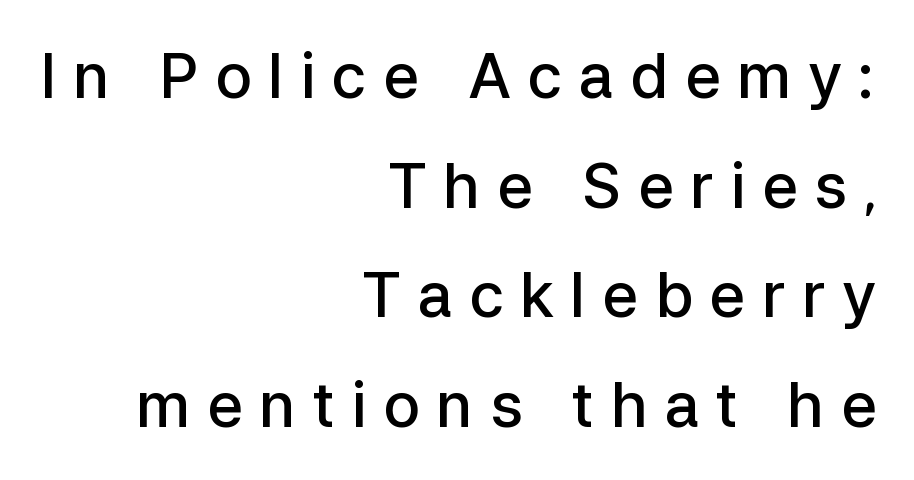
{"serif": "no", "italic": "no", "bold": "semi", "weight": "semibold", "width": "normal", "stroke_contrast": "low", "x_height": "medium", "monospaced": "no", "underline": "no", "align": "right", "line_spacing_ratio": 1.77, "letter_spacing": "wide", "letter_spacing_em": 0.26, "glyph_px": 62}
